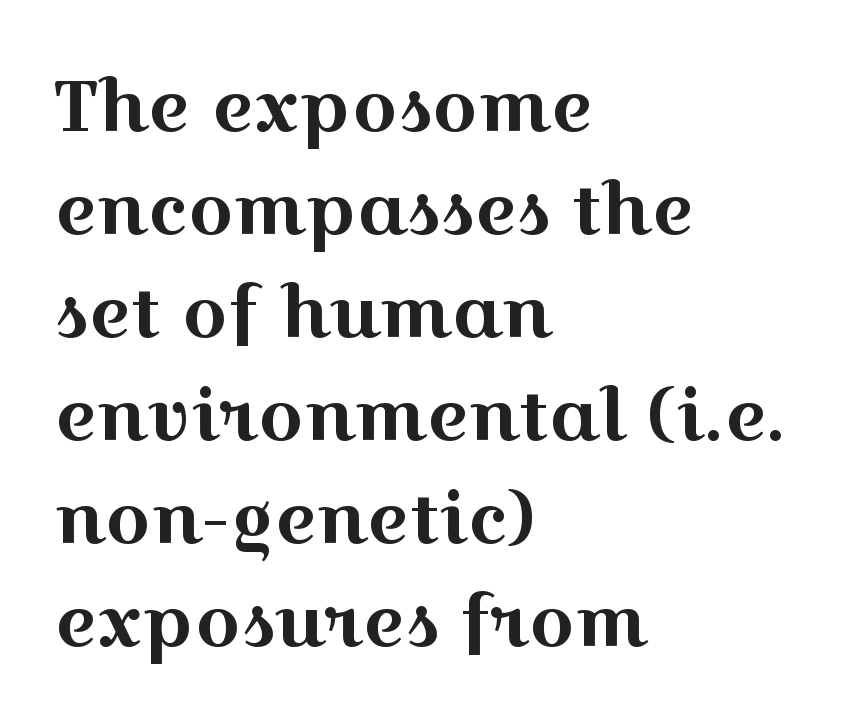
Q: Is the text italic (slanted)? A: No, it is upright.
Q: Is the typeface a serif or a sans-serif typeface? A: Serif.
Q: Is the text underlined? A: No.
Q: How is the paragraph aligned? A: Left-aligned.
Q: Is the spacing between letters normal or unusually wide? A: Normal.
Q: Is the spacing between lines tight, normal or loose? A: Normal.
Q: Width (condensed, normal, or wide)? A: Wide.
Q: x-height? A: Medium.
Q: Monospaced? A: No.
